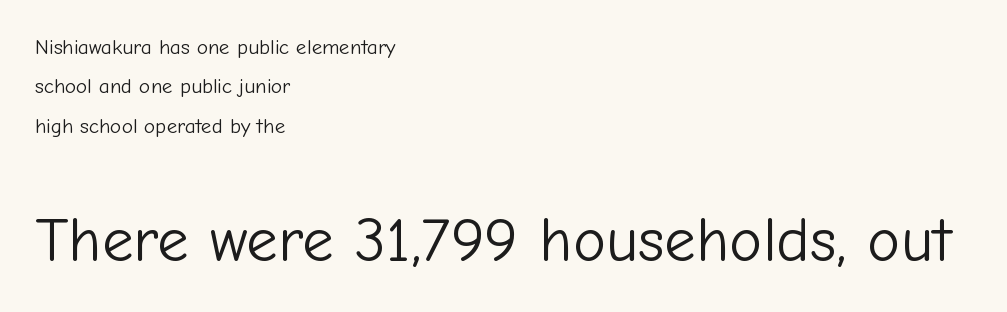
Q: Is the text bold? A: No.
Q: Is the text italic (slanted)? A: No, it is upright.
Q: Is the typeface a serif or a sans-serif typeface? A: Sans-serif.
Q: Is the text underlined? A: No.
Q: How is the paragraph aligned? A: Left-aligned.
Q: Is the spacing between letters normal or unusually wide? A: Normal.
Q: Which block of text is set in a larger size, the first (top) or the second (bottom)? A: The second (bottom) one.
Q: Width (condensed, normal, or wide)? A: Normal.
Q: Stroke contrast? A: Low.
Q: x-height? A: Medium.
Q: Monospaced? A: No.
